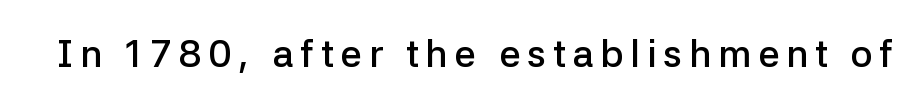
The image shows 38 px semibold sans-serif type, upright; set not underlined; low stroke contrast and a medium x-height.
